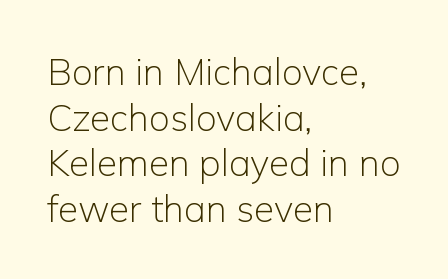
The image shows 37 px light sans-serif type, upright; set left-aligned, line spacing 1.23x, normal letter spacing, not underlined; low stroke contrast and a medium x-height.
